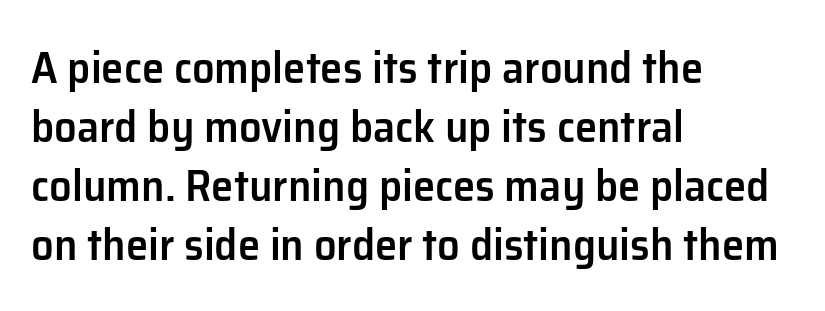
Q: Is the text bold? A: Semi-bold.
Q: Is the text italic (slanted)? A: No, it is upright.
Q: Is the typeface a serif or a sans-serif typeface? A: Sans-serif.
Q: Is the text underlined? A: No.
Q: How is the paragraph aligned? A: Left-aligned.
Q: Is the spacing between letters normal or unusually wide? A: Normal.
Q: Is the spacing between lines tight, normal or loose? A: Normal.
Q: Width (condensed, normal, or wide)? A: Normal.
Q: Stroke contrast? A: Low.
Q: x-height? A: Medium.
Q: Monospaced? A: No.
